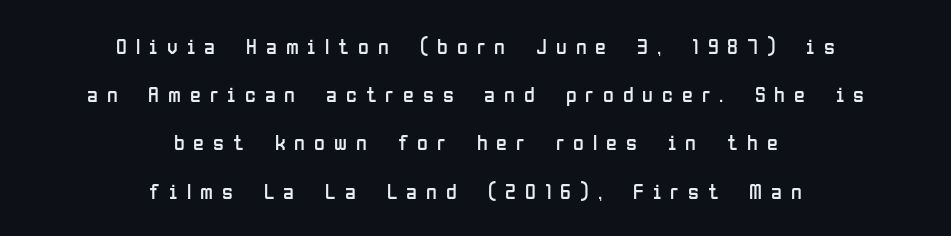
Q: Is the text bold? A: No.
Q: Is the text italic (slanted)? A: No, it is upright.
Q: Is the text underlined? A: No.
Q: How is the paragraph aligned? A: Centered.
Q: Is the spacing between letters normal or unusually wide? A: Unusually wide.
Q: Is the spacing between lines tight, normal or loose? A: Loose.
